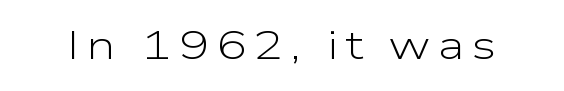
When letters stand straight like this, we call the style roman or upright. The rendering shows plain stroke endings on the letterforms — a sans-serif design. Here the designer chose a conventional face with non-uniform glyph widths. Is the type heavy? It reads as light-to-regular instead.
